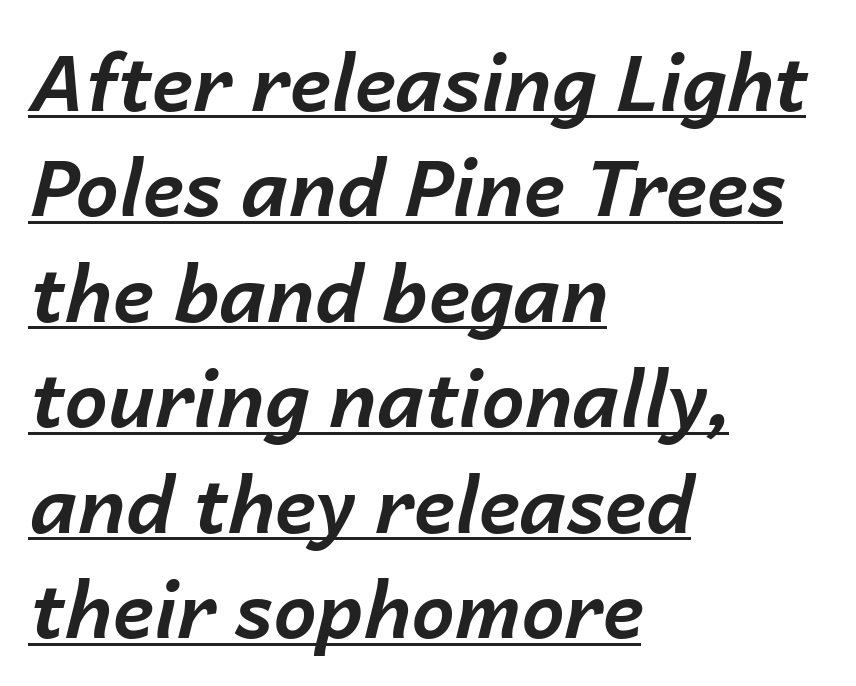
Q: Is the text bold? A: Yes.
Q: Is the text italic (slanted)? A: Yes, it leans right by about 14 degrees.
Q: Is the text underlined? A: Yes.
Q: How is the paragraph aligned? A: Left-aligned.
Q: Is the spacing between letters normal or unusually wide? A: Normal.
Q: Is the spacing between lines tight, normal or loose? A: Normal.
Q: Width (condensed, normal, or wide)? A: Normal.
Q: Stroke contrast? A: Low.
Q: x-height? A: Medium.
Q: Monospaced? A: No.
